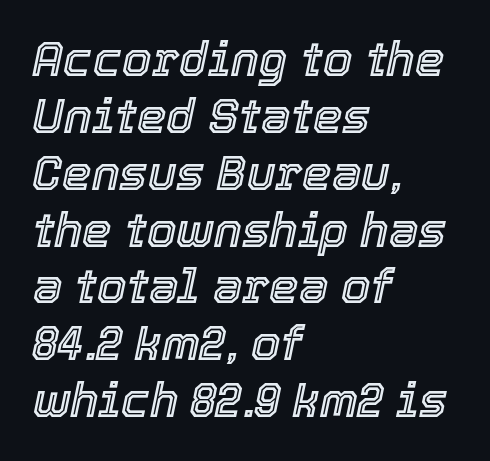
Q: Is the text italic (slanted)? A: Yes, it leans right by about 12 degrees.
Q: Is the text underlined? A: No.
Q: How is the paragraph aligned? A: Left-aligned.
Q: Is the spacing between letters normal or unusually wide? A: Normal.
Q: Width (condensed, normal, or wide)? A: Normal.
Q: x-height? A: Medium.
Q: Monospaced? A: No.
